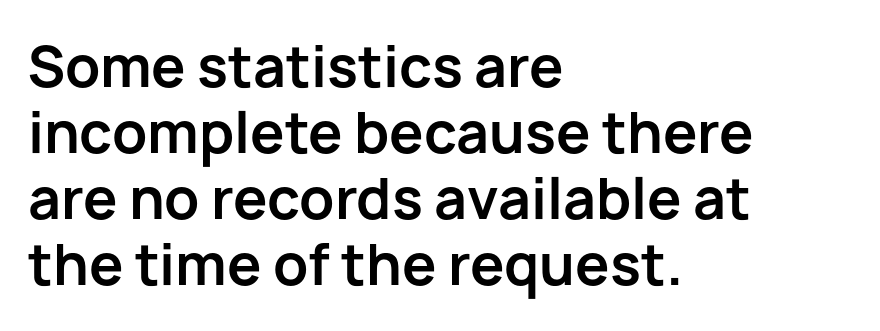
{"serif": "no", "italic": "no", "bold": "yes", "weight": "bold", "width": "normal", "stroke_contrast": "low", "x_height": "medium", "monospaced": "no", "underline": "no", "align": "left", "line_spacing_ratio": 1.2, "letter_spacing": "normal", "letter_spacing_em": 0.0, "glyph_px": 55}
